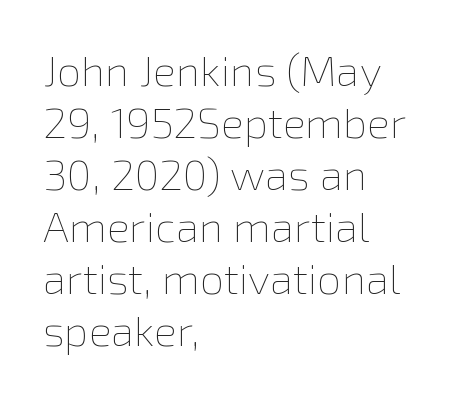
Q: Is the text bold? A: No.
Q: Is the text italic (slanted)? A: No, it is upright.
Q: Is the text underlined? A: No.
Q: How is the paragraph aligned? A: Left-aligned.
Q: Is the spacing between letters normal or unusually wide? A: Normal.
Q: Width (condensed, normal, or wide)? A: Normal.
Q: x-height? A: Medium.
Q: Monospaced? A: No.
